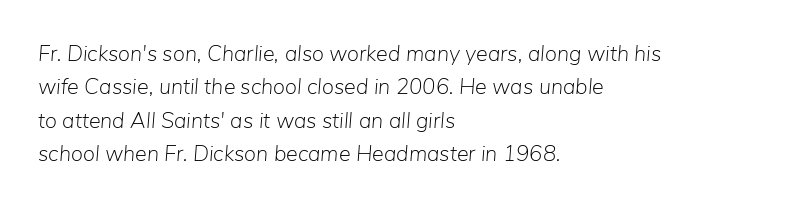
The image shows 22 px text type, italic (leaning right); set left-aligned, normal line spacing (1.52x), normal letter spacing, not underlined.
